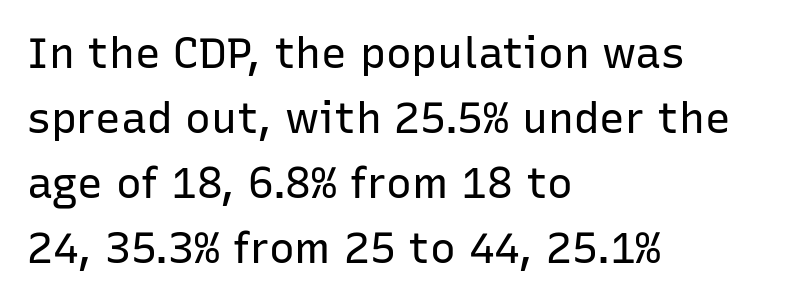
The image shows 43 px regular-weight sans-serif type, upright; set left-aligned, normal line spacing (1.51x), normal letter spacing, not underlined; low stroke contrast and a medium x-height.
